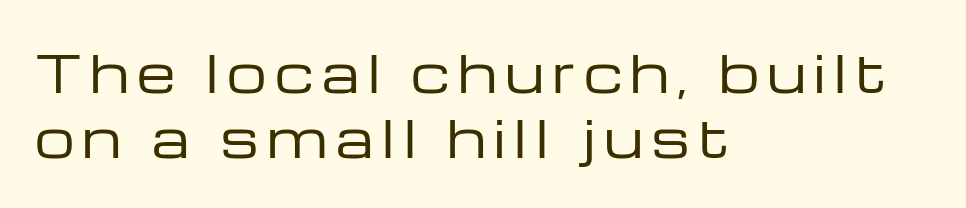
Letters have the restrained weight of plain body copy at most. Nobody drew a line under any word here. Does the lettering tilt? It doesn't — this is upright. Is there much room between lines? A standard amount, neither cramped nor airy. Alignment: flush left. Here the designer chose a conventional face with non-uniform glyph widths.
